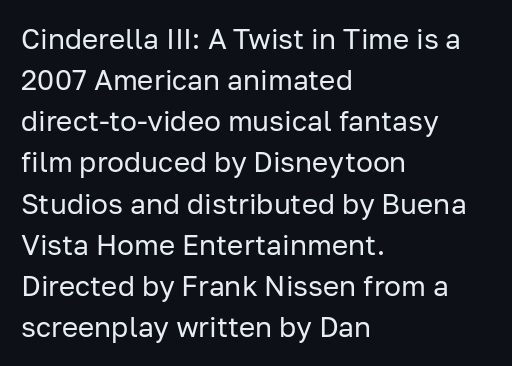
The rag falls on the right side of this text block. Letters rest on an invisible, unmarked baseline. This is roman type, the default non-slanted kind. Compared with typical body copy, the letter spacing here is the same.
